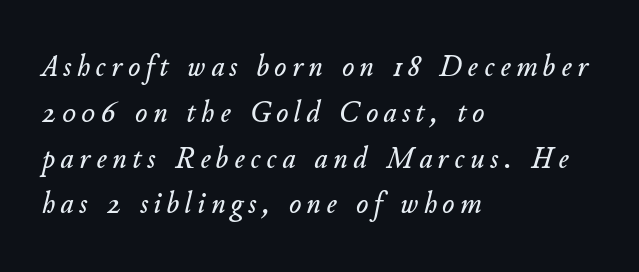
Q: Is the text italic (slanted)? A: Yes, it leans right by about 11 degrees.
Q: Is the text underlined? A: No.
Q: How is the paragraph aligned? A: Left-aligned.
Q: Is the spacing between lines tight, normal or loose? A: Normal.
Q: Width (condensed, normal, or wide)? A: Normal.
Q: Stroke contrast? A: Low.
Q: x-height? A: Small.
Q: Monospaced? A: No.
